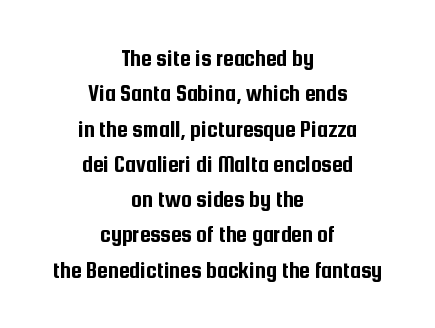
Q: Is the text italic (slanted)? A: No, it is upright.
Q: Is the text underlined? A: No.
Q: How is the paragraph aligned? A: Centered.
Q: Is the spacing between letters normal or unusually wide? A: Normal.
Q: Is the spacing between lines tight, normal or loose? A: Normal.
